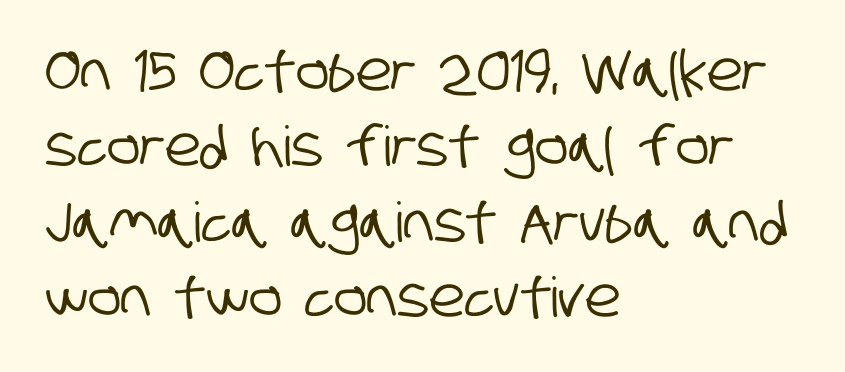
Q: Is the typeface a serif or a sans-serif typeface? A: Sans-serif.
Q: Is the text underlined? A: No.
Q: How is the paragraph aligned? A: Left-aligned.
Q: Is the spacing between letters normal or unusually wide? A: Normal.
Q: Is the spacing between lines tight, normal or loose? A: Normal.
Q: Width (condensed, normal, or wide)? A: Condensed.
Q: Stroke contrast? A: Low.
Q: x-height? A: Large.
Q: Monospaced? A: No.
